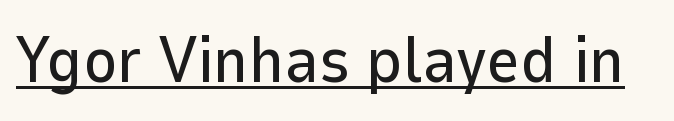
Q: Is the text italic (slanted)? A: No, it is upright.
Q: Is the typeface a serif or a sans-serif typeface? A: Sans-serif.
Q: Is the text underlined? A: Yes.
Q: Is the spacing between letters normal or unusually wide? A: Normal.
Q: Width (condensed, normal, or wide)? A: Normal.
Q: Stroke contrast? A: Low.
Q: x-height? A: Medium.
Q: Monospaced? A: No.
